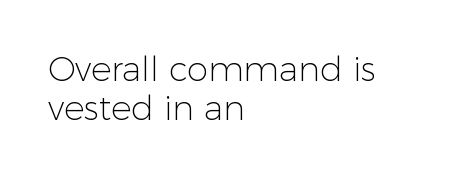
Casual observation: everything's shoved over to the left. Do the characters align in a grid? No, the font is proportional. A clean baseline with only descenders dipping below it. Does the type have serifs? No, each stem ends abruptly.
